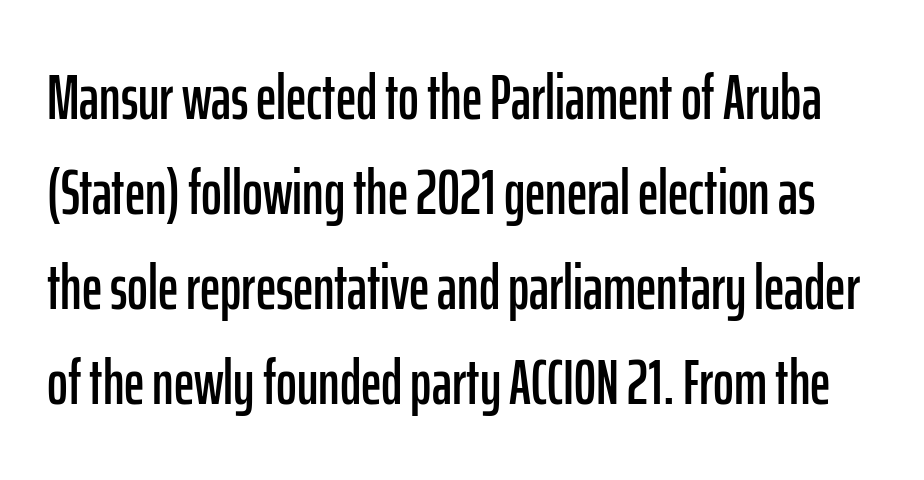
Inter-character spacing is left at the font's built-in metrics. Is there much room between lines? A standard amount, neither cramped nor airy. The letters stand straight up with perfectly vertical stems. The strip under each line holds only bare page. The face used here is proportionally spaced, like ordinary book or web type. This sample uses a sans-serif face.
